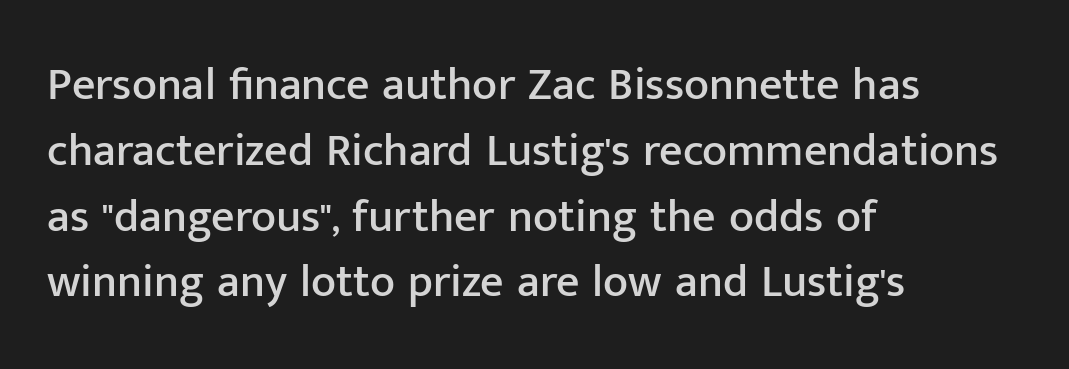
The block of text has a typical density, with ordinary space between rows. No italicization has been applied; the sample stays upright. The passage shown is typeset with a sans-serif family. Line beginnings align vertically; line endings do not. Students, note that the glyphs here touch the page at normal intervals. The space beneath each line is pristine and unruled.
